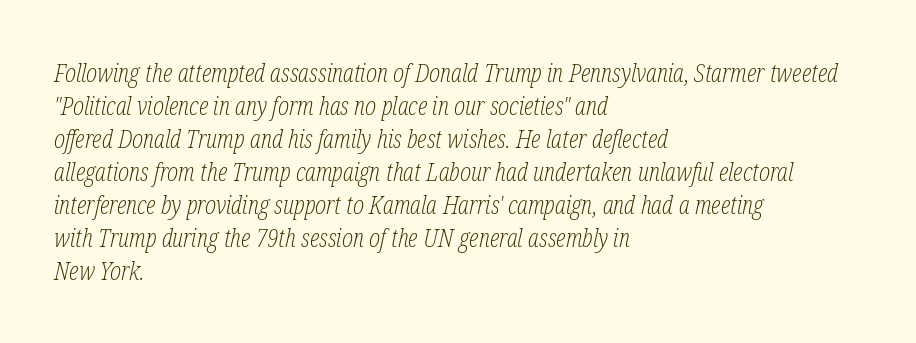
{"italic": "yes", "lean": "right", "slant_degrees": 12, "bold": "no", "underline": "no", "align": "left", "line_spacing": "normal", "line_spacing_ratio": 1.27, "letter_spacing": "normal", "letter_spacing_em": 0.0, "glyph_px": 26}
